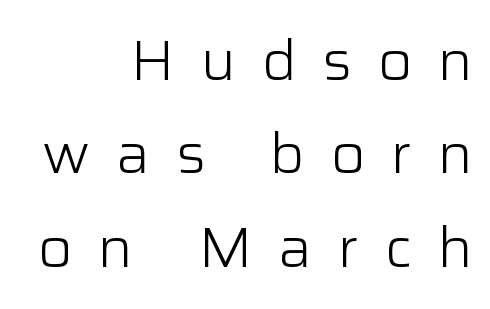
Nope, no serifs anywhere on these letters. Evenly set lines give the paragraph a standard silhouette. You can tell it's not italic because the verticals are truly vertical. Has an underline been added? It has not. These lines have a slow, spaced-out rhythm from letter to letter. Spacing verdict: proportional, widths tailored to each character.
